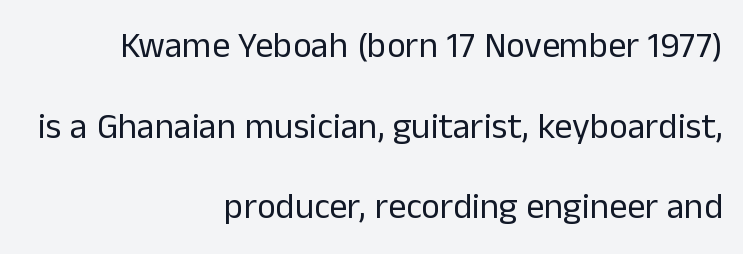
The lines are spread far apart with generous leading. Type style note: lacks serifs. Each line ends at the same right margin while the left side varies. Lines of text with bare space underneath. Bold? No — there's no thickening of the strokes.
